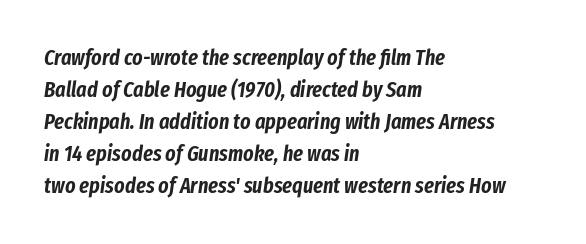
The image shows 22 px text type, italic (leaning right); set left-aligned, normal line spacing (1.46x), normal letter spacing, not underlined.
